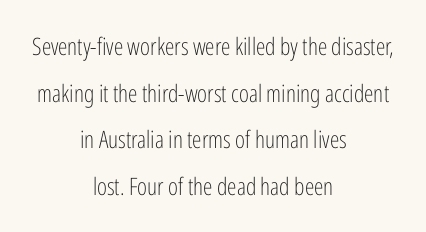
Underlining? Definitely not there. Unlike italic type, these characters show no tilt at all. A student would call this center alignment; a typographer would say set centered. Weight: regular or lighter.
